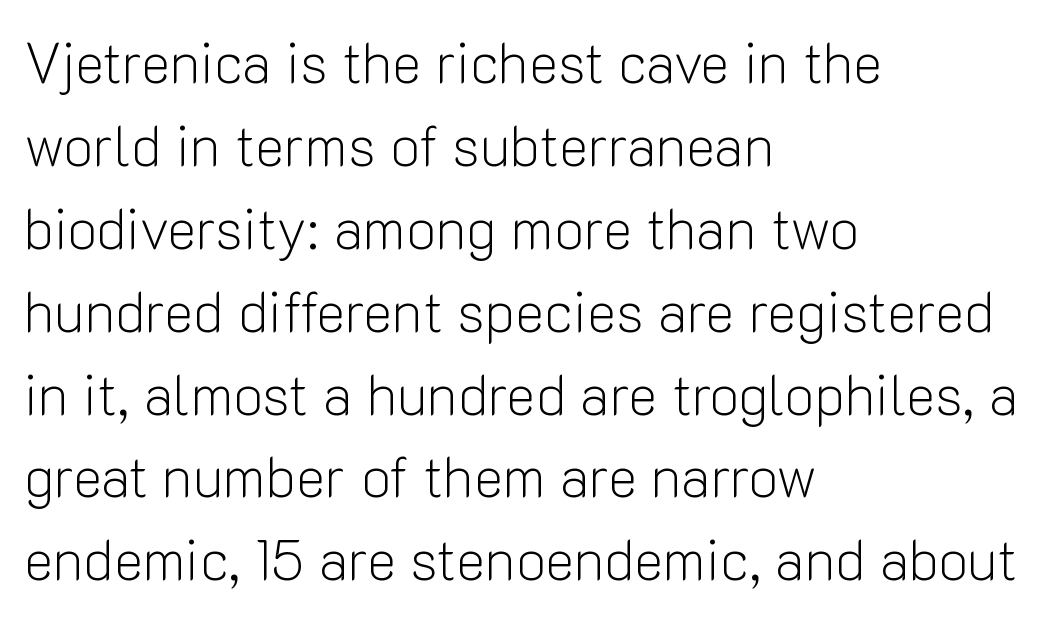
It's the straight-up-and-down kind of type. The typesetting does not lean heavy: it is not bold. This rendering leaves character spacing at its baseline value. Layout note: lines flush left. These lines are rendered in a variable-pitch font.
